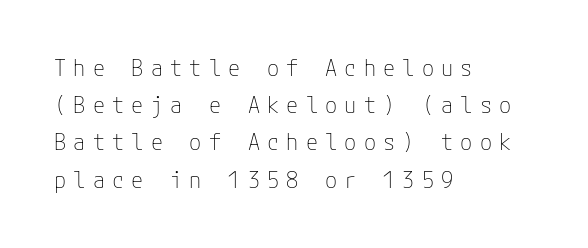
The image shows 22 px text type, upright; set left-aligned, normal line spacing (1.69x), unusually wide letter spacing (+0.33 em), not underlined.
